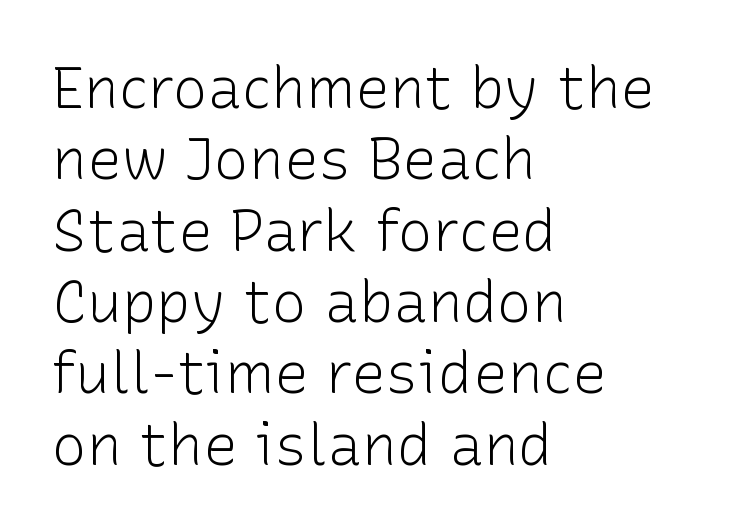
The image shows 58 px light sans-serif type, upright; set left-aligned, line spacing 1.23x, normal letter spacing, not underlined; low stroke contrast and a medium x-height.
